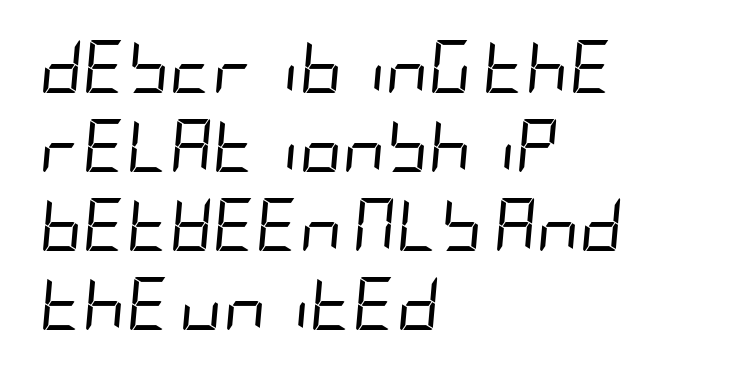
Q: Is the text bold? A: No.
Q: Is the text italic (slanted)? A: Yes, it leans right by about 5 degrees.
Q: Is the text underlined? A: No.
Q: How is the paragraph aligned? A: Left-aligned.
Q: Is the spacing between letters normal or unusually wide? A: Normal.
Q: Is the spacing between lines tight, normal or loose? A: Normal.
Q: Width (condensed, normal, or wide)? A: Condensed.
Q: Stroke contrast? A: Low.
Q: x-height? A: Large.
